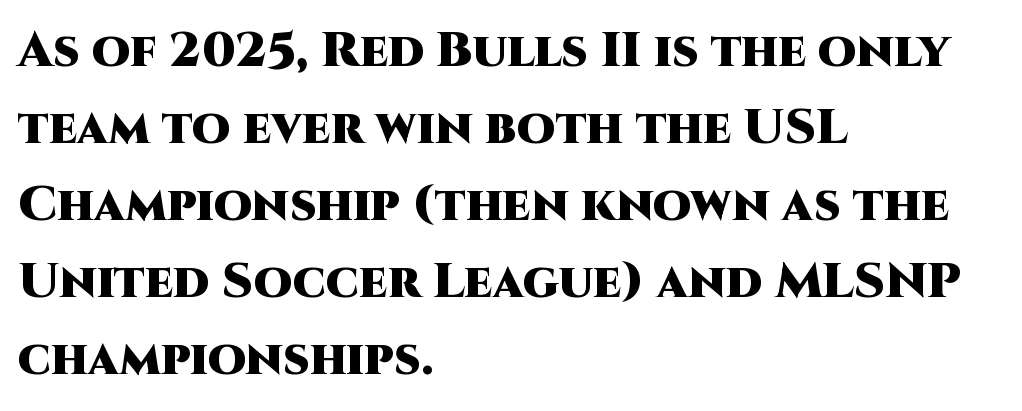
The passage shown is emphatically bold. The gap between lines stays unmarked. These lines sit exactly where default settings would place them. This sample uses plain, unmodified letter spacing.
